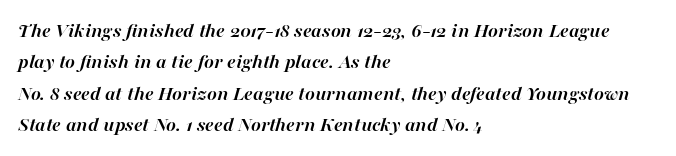
{"italic": "yes", "lean": "right", "slant_degrees": 16, "bold": "yes", "underline": "no", "align": "left", "line_spacing": "normal", "line_spacing_ratio": 1.49, "letter_spacing": "normal", "letter_spacing_em": 0.0, "glyph_px": 21}
